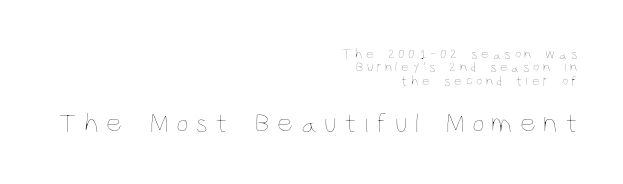
The image shows 28 px thin, condensed type, upright; set right-aligned, tight line spacing (0.96x), unusually wide letter spacing (+0.26 em), not underlined; the second (bottom) block is 2.0x larger; low stroke contrast and a large x-height.
